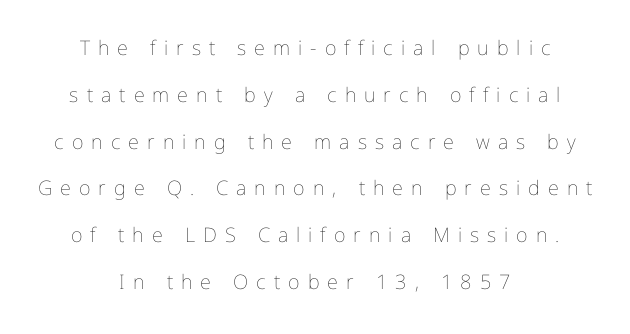
The image shows 20 px text type, upright; set centered, loose line spacing (2.34x), unusually wide letter spacing (+0.4 em), not underlined.
